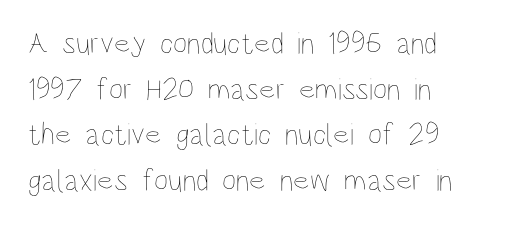
Q: Is the text bold? A: No.
Q: Is the text italic (slanted)? A: No, it is upright.
Q: Is the text underlined? A: No.
Q: How is the paragraph aligned? A: Left-aligned.
Q: Is the spacing between letters normal or unusually wide? A: Normal.
Q: Is the spacing between lines tight, normal or loose? A: Normal.
Q: Width (condensed, normal, or wide)? A: Condensed.
Q: Stroke contrast? A: Low.
Q: x-height? A: Large.
Q: Monospaced? A: No.
